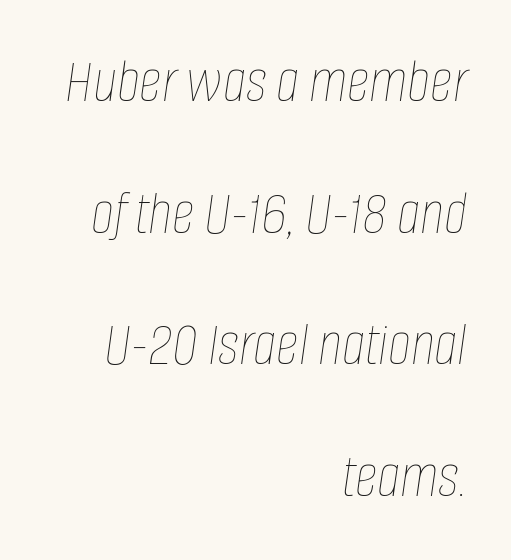
Q: Is the text bold? A: No.
Q: Is the text italic (slanted)? A: Yes, it leans right by about 8 degrees.
Q: Is the text underlined? A: No.
Q: How is the paragraph aligned? A: Right-aligned.
Q: Is the spacing between letters normal or unusually wide? A: Normal.
Q: Is the spacing between lines tight, normal or loose? A: Loose.
Q: Width (condensed, normal, or wide)? A: Condensed.
Q: Stroke contrast? A: Low.
Q: x-height? A: Large.
Q: Monospaced? A: No.
